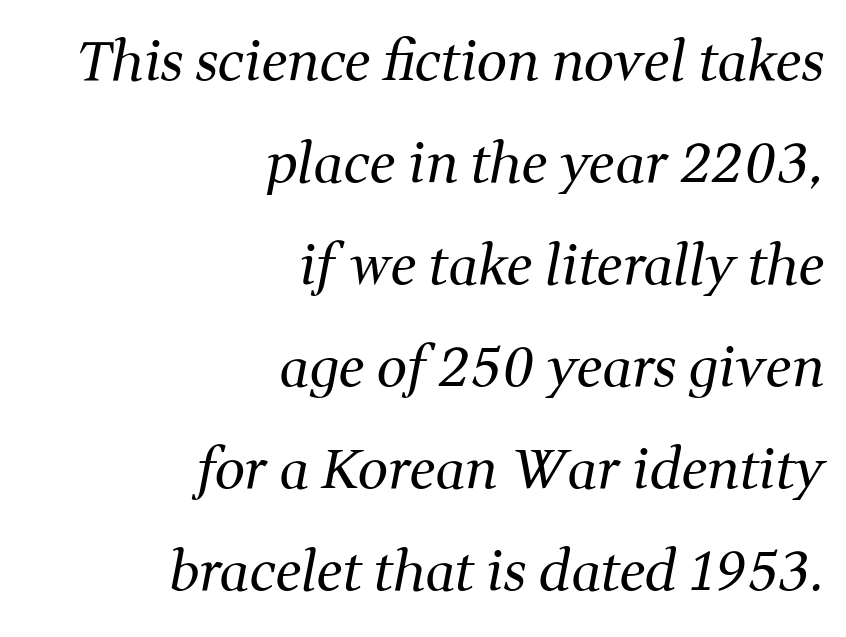
{"serif": "yes", "italic": "yes", "lean": "right", "slant_degrees": 11, "bold": "no", "weight": "regular", "width": "normal", "stroke_contrast": "medium", "x_height": "medium", "monospaced": "no", "underline": "no", "align": "right", "line_spacing_ratio": 1.89, "letter_spacing": "normal", "letter_spacing_em": 0.0, "glyph_px": 54}
